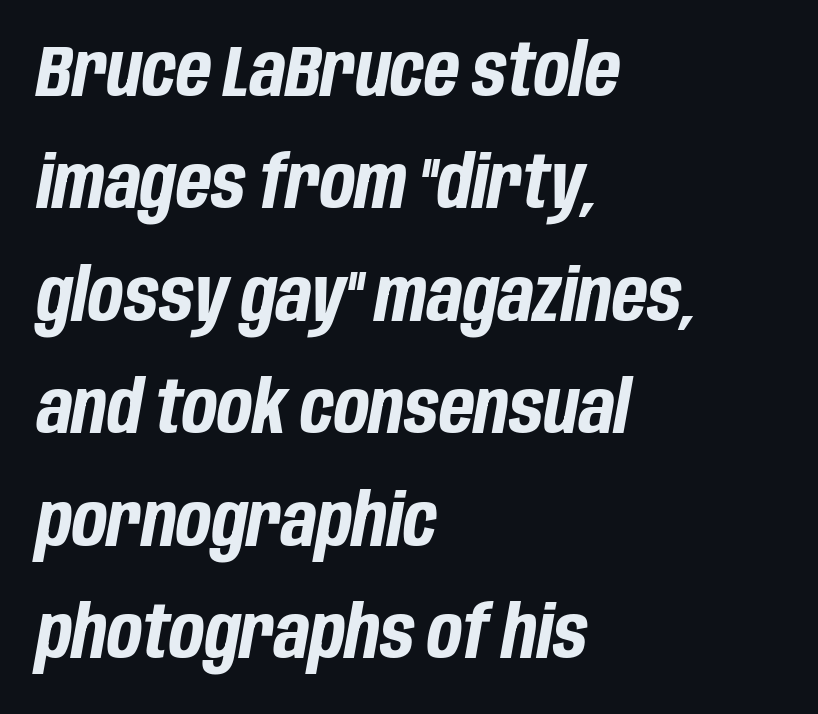
The image shows 73 px bold, condensed type, italic (leaning right); set left-aligned, normal line spacing (1.54x), normal letter spacing, not underlined; low stroke contrast and a large x-height.
